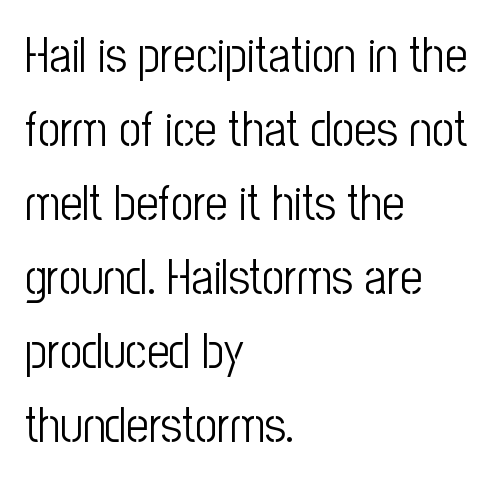
Q: Is the text bold? A: No.
Q: Is the text italic (slanted)? A: No, it is upright.
Q: Is the typeface a serif or a sans-serif typeface? A: Sans-serif.
Q: Is the text underlined? A: No.
Q: How is the paragraph aligned? A: Left-aligned.
Q: Is the spacing between letters normal or unusually wide? A: Normal.
Q: Is the spacing between lines tight, normal or loose? A: Normal.
Q: Width (condensed, normal, or wide)? A: Condensed.
Q: Stroke contrast? A: Low.
Q: x-height? A: Medium.
Q: Monospaced? A: No.
